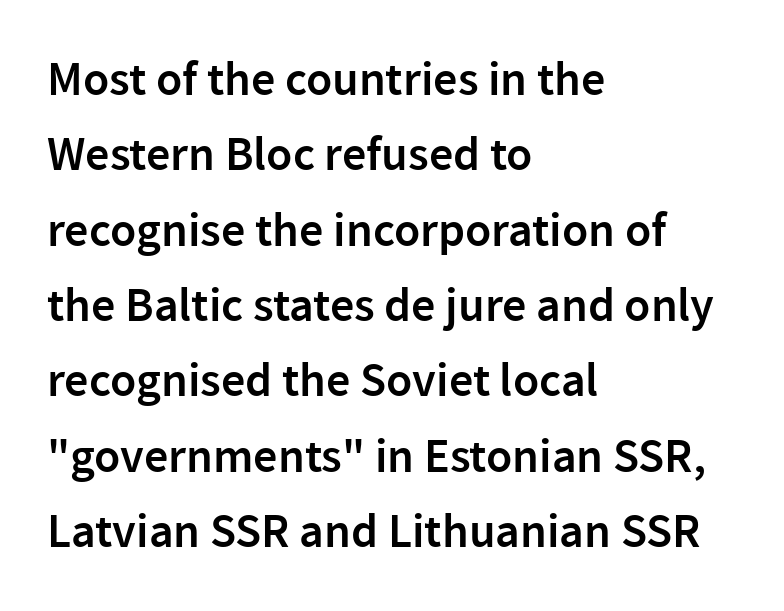
The image shows 48 px semibold sans-serif type, upright; set left-aligned, normal line spacing (1.57x), normal letter spacing, not underlined; low stroke contrast and a medium x-height.
